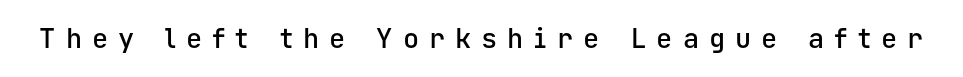
Underlining? Definitely not there. The rendering inserts visible extra space after every character. These words are printed semibold, heavier than regular yet not bold. Upright lettering throughout.
